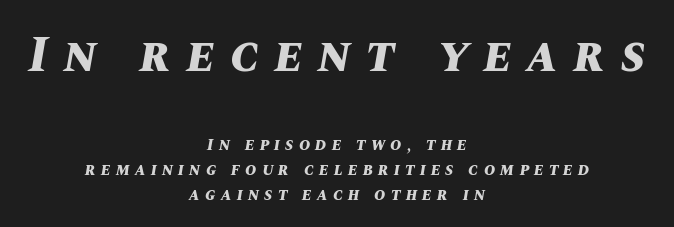
Q: Is the text bold? A: Yes.
Q: Is the text italic (slanted)? A: Yes, it leans right by about 10 degrees.
Q: Is the text underlined? A: No.
Q: How is the paragraph aligned? A: Centered.
Q: Is the spacing between letters normal or unusually wide? A: Unusually wide.
Q: Is the spacing between lines tight, normal or loose? A: Normal.
Q: Which block of text is set in a larger size, the first (top) or the second (bottom)? A: The first (top) one.
Q: Width (condensed, normal, or wide)? A: Normal.
Q: Stroke contrast? A: Medium.
Q: x-height? A: Large.
Q: Monospaced? A: No.
